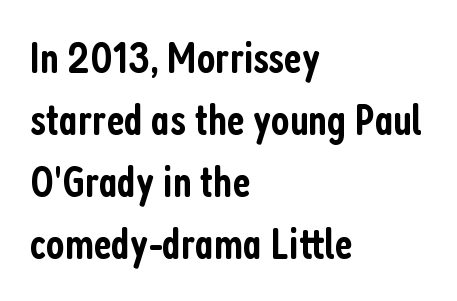
The image shows 44 px semibold, condensed sans-serif type, upright; set left-aligned, normal line spacing (1.41x), normal letter spacing, not underlined; low stroke contrast and a medium x-height.
